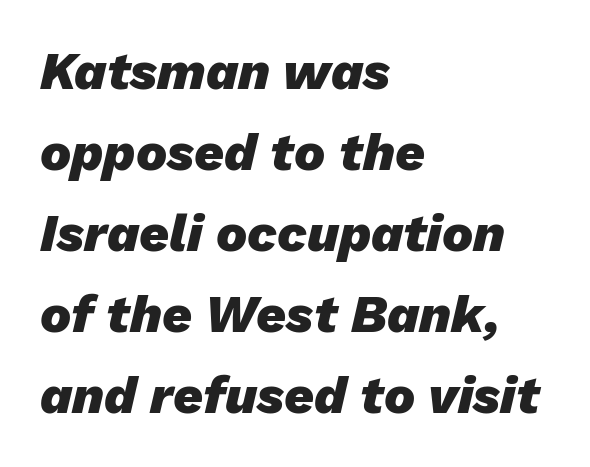
{"italic": "yes", "lean": "right", "slant_degrees": 13, "bold": "yes", "weight": "heavy", "width": "normal", "stroke_contrast": "low", "x_height": "medium", "monospaced": "no", "underline": "no", "align": "left", "line_spacing": "normal", "line_spacing_ratio": 1.56, "letter_spacing": "normal", "letter_spacing_em": 0.0, "glyph_px": 52}
